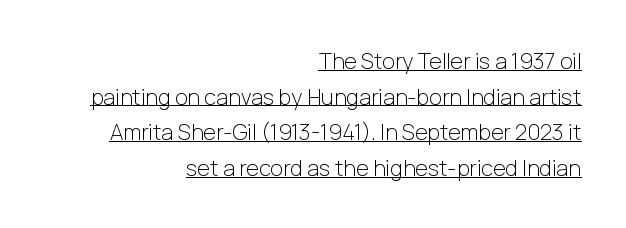
The designer left line spacing at the default. These lines are set flush right with a ragged left edge. The font is comparable to plain body text, perhaps lighter. The letters sit at their default tracking, neither squeezed nor spread.
